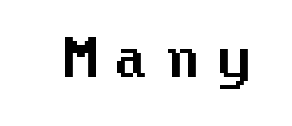
Q: Is the text italic (slanted)? A: No, it is upright.
Q: Is the typeface a serif or a sans-serif typeface? A: Sans-serif.
Q: Is the text underlined? A: No.
Q: Is the spacing between letters normal or unusually wide? A: Unusually wide.
Q: Width (condensed, normal, or wide)? A: Normal.
Q: Stroke contrast? A: Medium.
Q: x-height? A: Medium.
